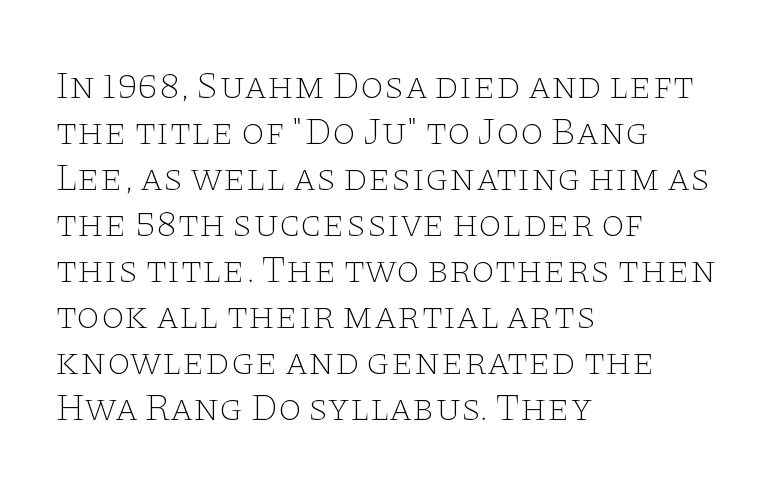
Q: Is the text bold? A: No.
Q: Is the text italic (slanted)? A: No, it is upright.
Q: Is the typeface a serif or a sans-serif typeface? A: Serif.
Q: Is the text underlined? A: No.
Q: How is the paragraph aligned? A: Left-aligned.
Q: Is the spacing between letters normal or unusually wide? A: Normal.
Q: Width (condensed, normal, or wide)? A: Wide.
Q: Stroke contrast? A: Low.
Q: x-height? A: Large.
Q: Monospaced? A: No.
